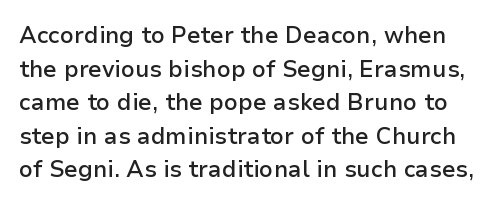
{"italic": "no", "bold": "semi", "underline": "no", "line_spacing": "normal", "line_spacing_ratio": 1.46, "letter_spacing": "normal", "letter_spacing_em": 0.0, "glyph_px": 23}
